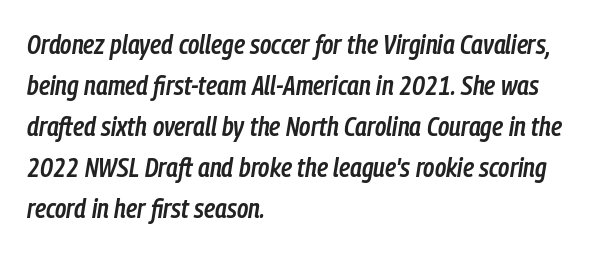
Is the type bold? Partly — it's a semibold, heavier than regular but not fully bold. Characters are canted at an angle relative to the baseline's perpendicular. Glance below the letters and you will spot only blank space. Characters follow at the spacing the type designer built in. Layout note: lines flush left.
